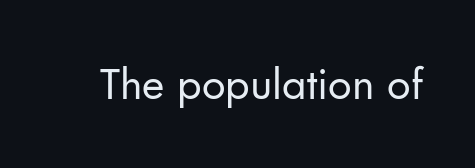
{"serif": "no", "italic": "no", "bold": "no", "weight": "regular", "width": "normal", "stroke_contrast": "low", "x_height": "small", "monospaced": "no", "underline": "no", "letter_spacing": "normal", "letter_spacing_em": 0.0, "glyph_px": 43}
